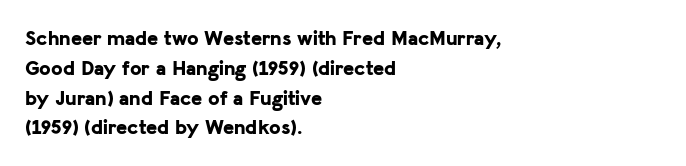
Q: Is the text bold? A: Yes.
Q: Is the text italic (slanted)? A: No, it is upright.
Q: Is the text underlined? A: No.
Q: How is the paragraph aligned? A: Left-aligned.
Q: Is the spacing between letters normal or unusually wide? A: Normal.
Q: Is the spacing between lines tight, normal or loose? A: Normal.
